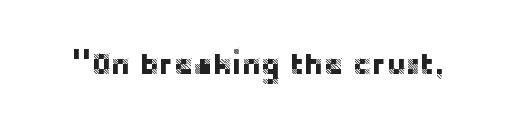
Posture: vertical. Glyph-to-glyph distance matches everyday printed text. To sum up the face: it is a sans, with no serifs. The passage shown is not underscored anywhere.
